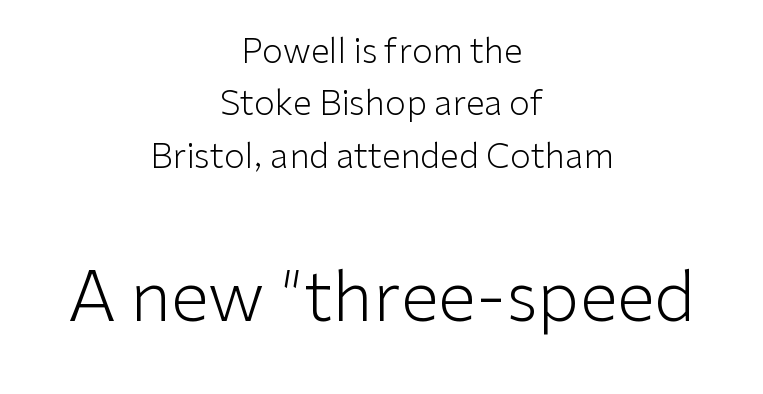
How are the letters spaced? Ordinarily, with no added tracking. Which chunk is bigger? The second one — the bottom block dwarfs the top. Nope, no serifs anywhere on these letters. The lines sit at an ordinary, default distance from one another.
